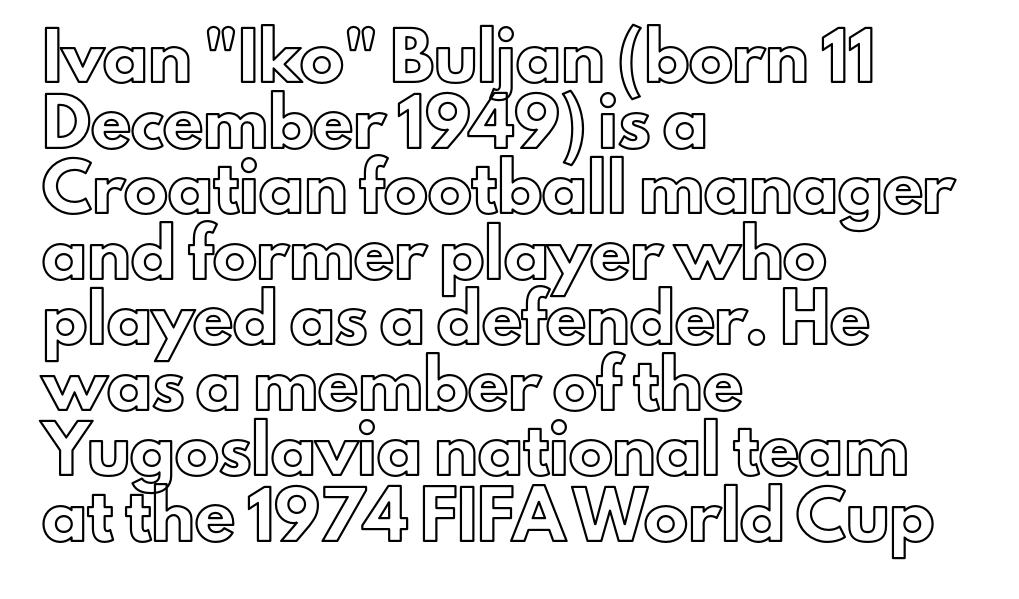
{"italic": "no", "width": "normal", "x_height": "small", "monospaced": "no", "underline": "no", "align": "left", "line_spacing": "normal", "line_spacing_ratio": 1.49, "letter_spacing": "normal", "letter_spacing_em": 0.0, "glyph_px": 44}
